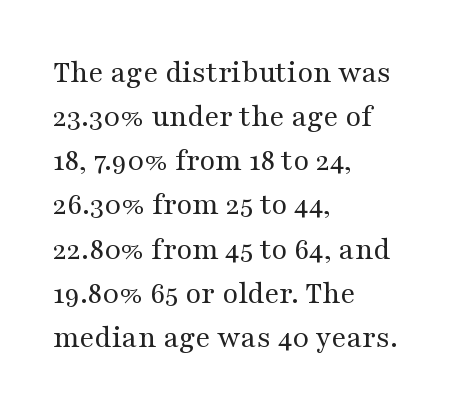
The font sits on the lighter half of the weight spectrum, regular included. Leading matches the norm, producing a regular column. Ordinary non-slanted type is in use. The face used here is proportionally spaced, like ordinary book or web type. Spacing between characters is what you'd get straight out of the box.
